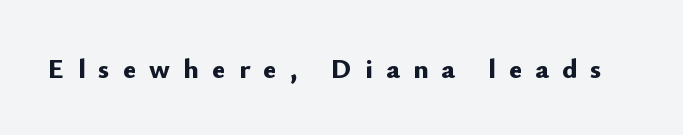
Q: Is the text bold? A: Yes.
Q: Is the text italic (slanted)? A: No, it is upright.
Q: Is the typeface a serif or a sans-serif typeface? A: Sans-serif.
Q: Is the text underlined? A: No.
Q: Is the spacing between letters normal or unusually wide? A: Unusually wide.
Q: Width (condensed, normal, or wide)? A: Normal.
Q: Stroke contrast? A: Low.
Q: x-height? A: Small.
Q: Monospaced? A: No.
